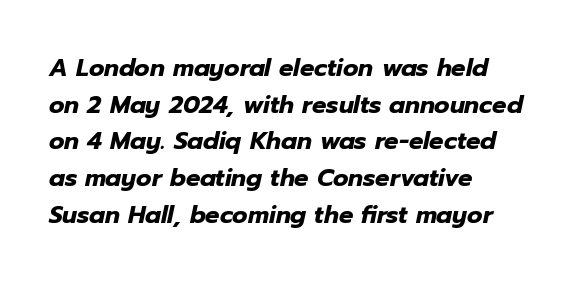
The image shows 24 px bold type, italic (leaning right); set left-aligned, normal line spacing (1.53x), normal letter spacing, not underlined.
